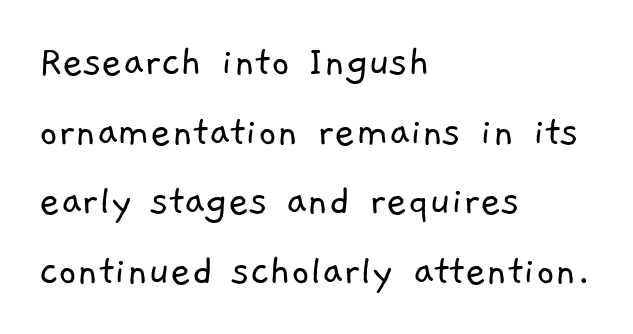
{"serif": "no", "bold": "no", "weight": "light", "width": "normal", "stroke_contrast": "low", "x_height": "medium", "monospaced": "no", "underline": "no", "align": "left", "line_spacing": "normal", "line_spacing_ratio": 1.55, "letter_spacing": "normal", "letter_spacing_em": 0.0, "glyph_px": 45}
